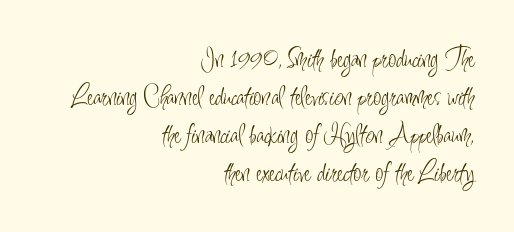
The image shows 29 px light, condensed sans-serif type; set right-aligned, normal line spacing (1.31x), normal letter spacing, not underlined; low stroke contrast and a small x-height.
